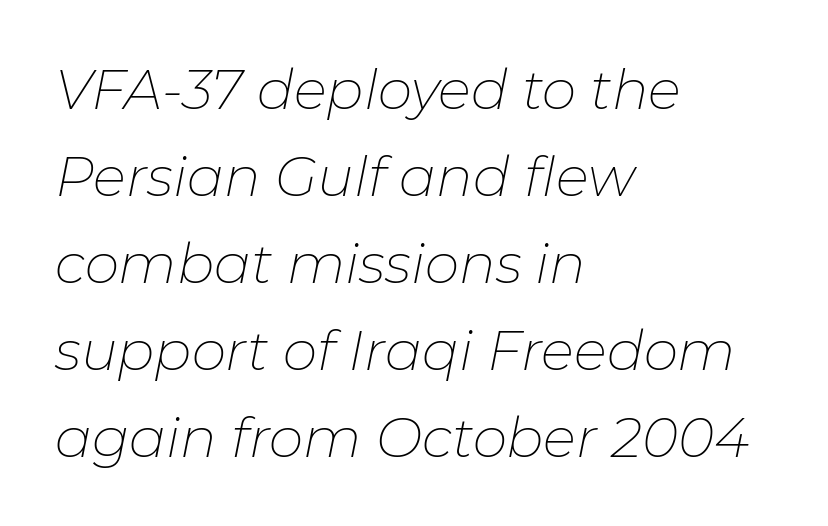
The image shows 55 px thin type, italic (leaning right); set left-aligned, normal line spacing (1.58x), normal letter spacing, not underlined; low stroke contrast and a medium x-height.
